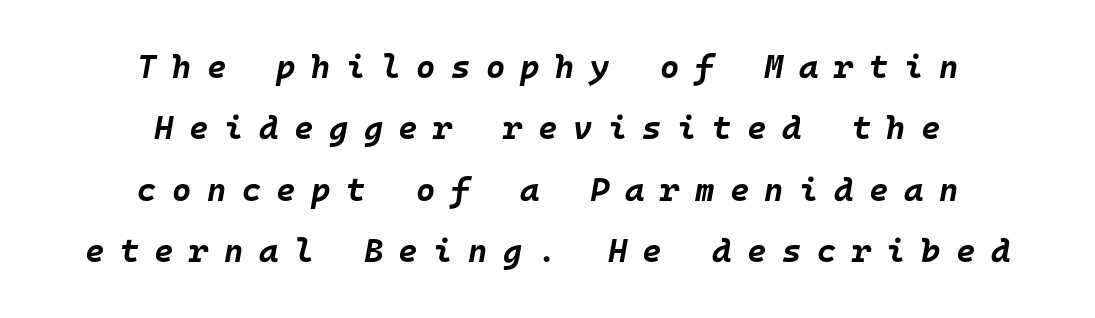
The image shows 33 px bold type, italic (leaning right), monospaced; set centered, line spacing 1.86x, unusually wide letter spacing (+0.47 em), not underlined; low stroke contrast and a large x-height.
